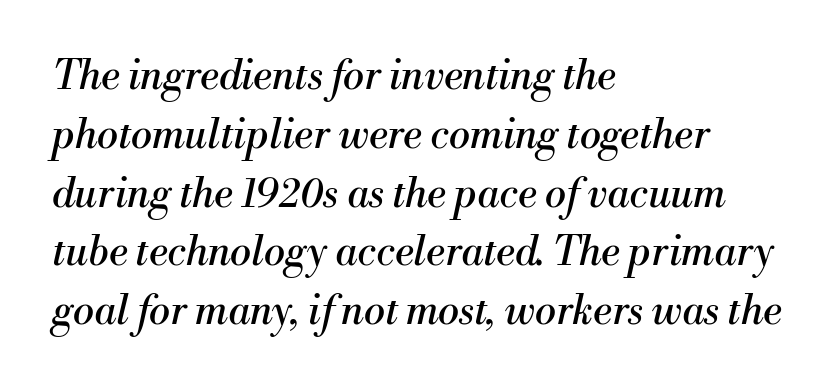
Words appear dense and cohesive because spacing is normal. The rendering applies a slant to the glyphs. The rendering uses natural spacing where letterforms have individual widths. Stems and bowls with no extra thickness — not bold.
